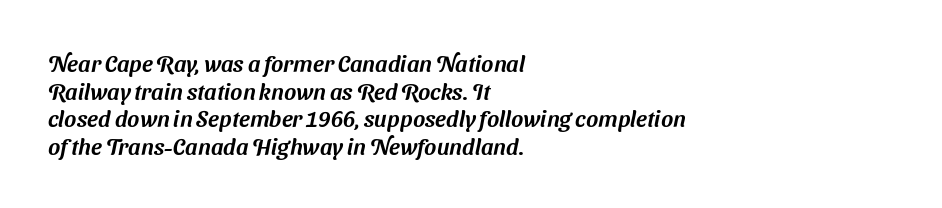
Q: Is the text underlined? A: No.
Q: How is the paragraph aligned? A: Left-aligned.
Q: Is the spacing between letters normal or unusually wide? A: Normal.
